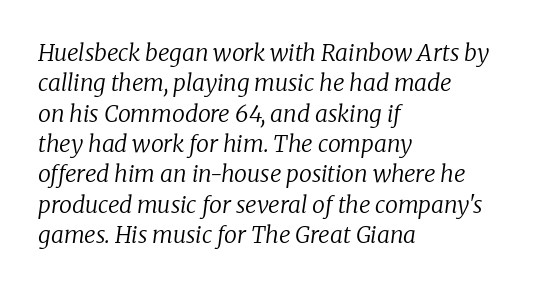
Does the lettering tilt? It does — this is italic. Does the leading feel generous? No, just average. Here the glyphs are tracked normally, forming tight word shapes. The lines are quadded left. Stroke mass is kept to a normal reading level or below.
